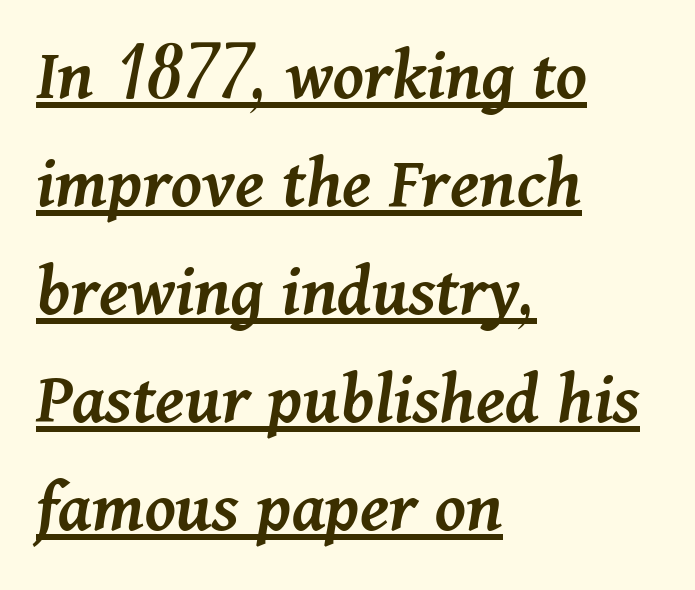
Q: Is the text bold? A: Semi-bold.
Q: Is the text italic (slanted)? A: Yes, it leans right by about 11 degrees.
Q: Is the text underlined? A: Yes.
Q: How is the paragraph aligned? A: Left-aligned.
Q: Is the spacing between letters normal or unusually wide? A: Normal.
Q: Is the spacing between lines tight, normal or loose? A: Normal.
Q: Width (condensed, normal, or wide)? A: Normal.
Q: Stroke contrast? A: Medium.
Q: x-height? A: Medium.
Q: Monospaced? A: No.
